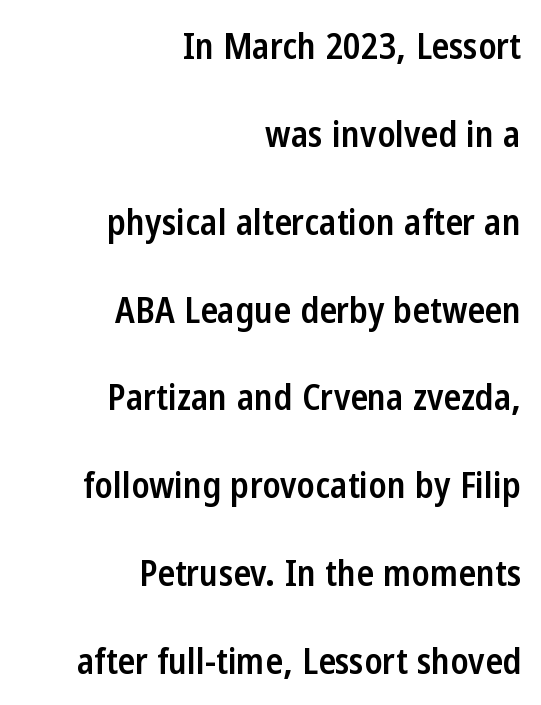
The image shows 36 px semibold, condensed sans-serif type, upright; set right-aligned, loose line spacing (2.44x), normal letter spacing, not underlined; low stroke contrast and a medium x-height.
